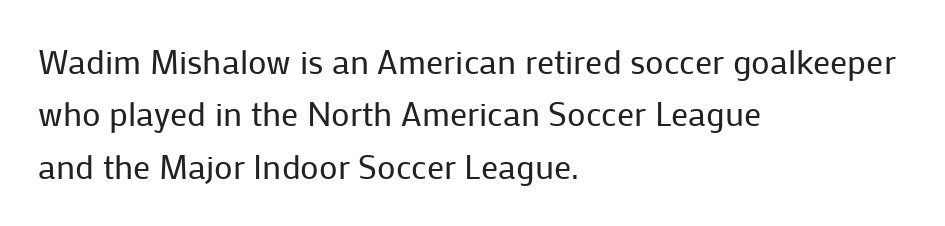
Does the type have serifs? No, each stem ends abruptly. The face used here is proportionally spaced, like ordinary book or web type. Summary of weight: not heavy and not bold. The passage is arranged the way most books set body copy — flush left. The vertical gap from one line to the next is medium.
